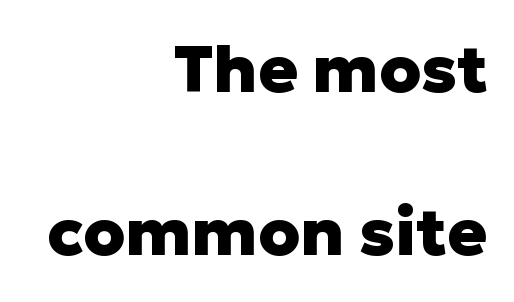
{"serif": "no", "italic": "no", "bold": "yes", "weight": "heavy", "width": "normal", "stroke_contrast": "low", "x_height": "medium", "monospaced": "no", "underline": "no", "align": "right", "line_spacing": "loose", "line_spacing_ratio": 2.47, "letter_spacing": "normal", "letter_spacing_em": 0.0, "glyph_px": 66}
